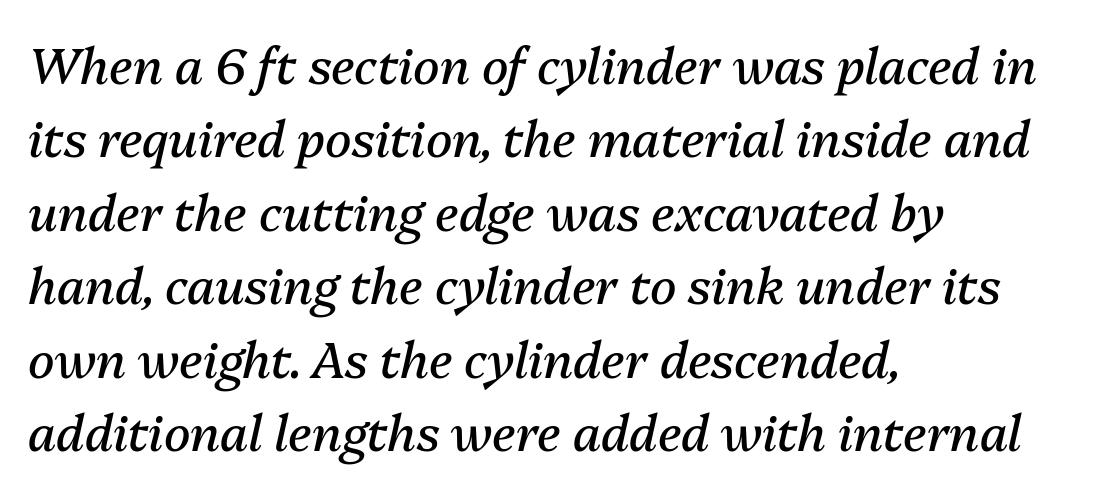
The image shows 49 px regular-weight type, italic (leaning right); set left-aligned, normal line spacing (1.5x), normal letter spacing, not underlined; medium stroke contrast and a medium x-height.
